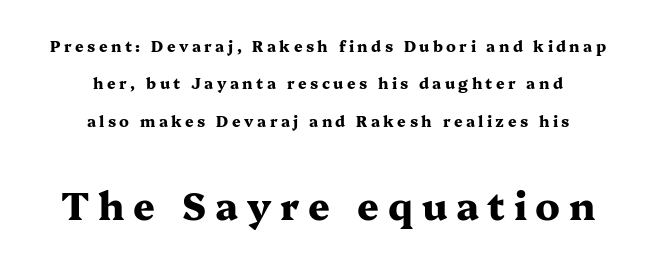
These lines were composed using upright roman letters. This rendering features lettering with no underline. Which of the two is more prominent by size? The second, at the bottom. Character widths vary here, with narrow letters taking less room than wide ones. How would I describe the line gaps? Wide and relaxed. The face used here is seriffed, in the tradition of book romans.
